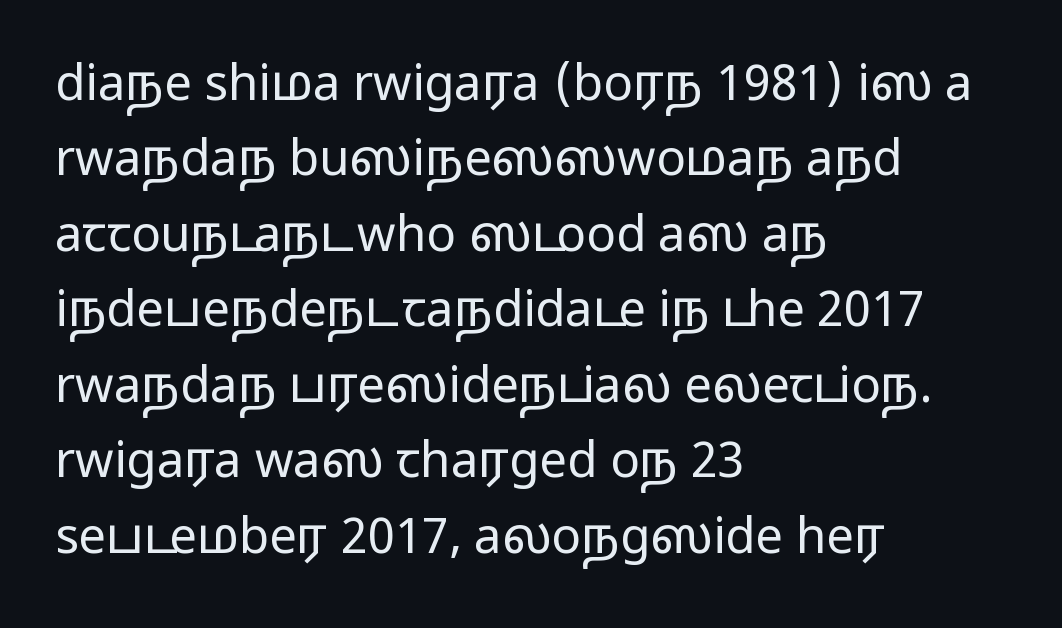
Q: Is the text bold? A: No.
Q: Is the text italic (slanted)? A: No, it is upright.
Q: Is the typeface a serif or a sans-serif typeface? A: Sans-serif.
Q: Is the text underlined? A: No.
Q: How is the paragraph aligned? A: Left-aligned.
Q: Is the spacing between letters normal or unusually wide? A: Normal.
Q: Is the spacing between lines tight, normal or loose? A: Normal.
Q: Width (condensed, normal, or wide)? A: Wide.
Q: Stroke contrast? A: Low.
Q: x-height? A: Medium.
Q: Monospaced? A: No.
